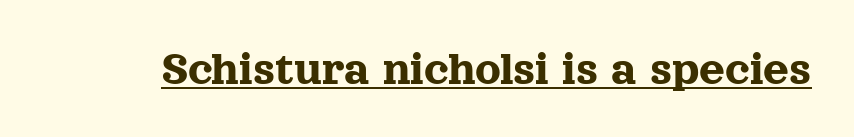
In designer terms, the underline attribute is active on this setting. Posture: upright roman. Check where the strokes stop: tiny serifs finish them off. Each word holds together tightly as a unit, with standard inter-letter gaps. Proportional: the letters do not fall into vertical columns.
